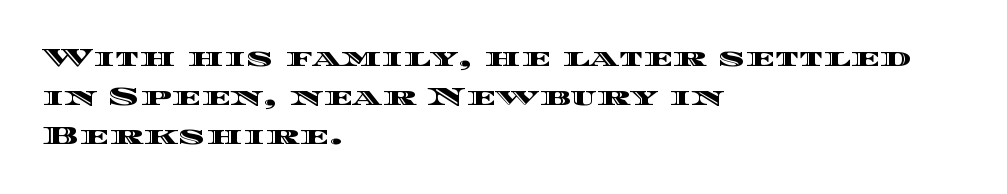
Q: Is the text italic (slanted)? A: No, it is upright.
Q: Is the text underlined? A: No.
Q: How is the paragraph aligned? A: Left-aligned.
Q: Is the spacing between letters normal or unusually wide? A: Normal.
Q: Is the spacing between lines tight, normal or loose? A: Normal.
